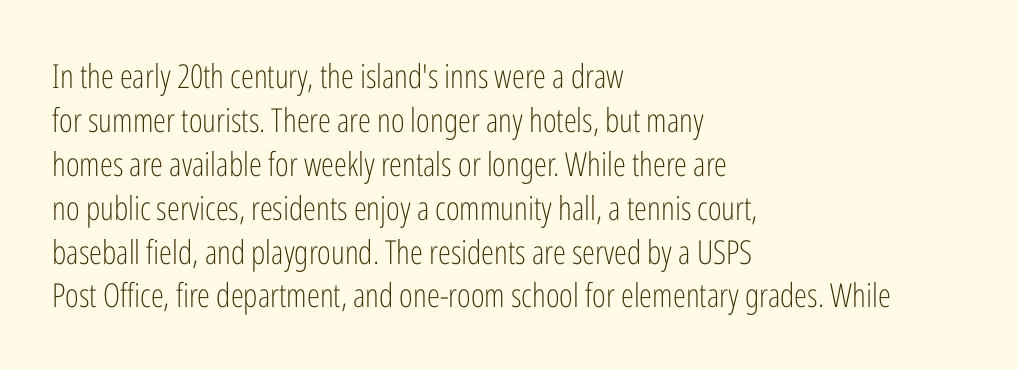
{"serif": "no", "italic": "no", "bold": "no", "weight": "light", "width": "condensed", "stroke_contrast": "low", "x_height": "medium", "monospaced": "no", "underline": "no", "align": "left", "line_spacing": "normal", "line_spacing_ratio": 1.33, "letter_spacing": "normal", "letter_spacing_em": 0.0, "glyph_px": 33}
